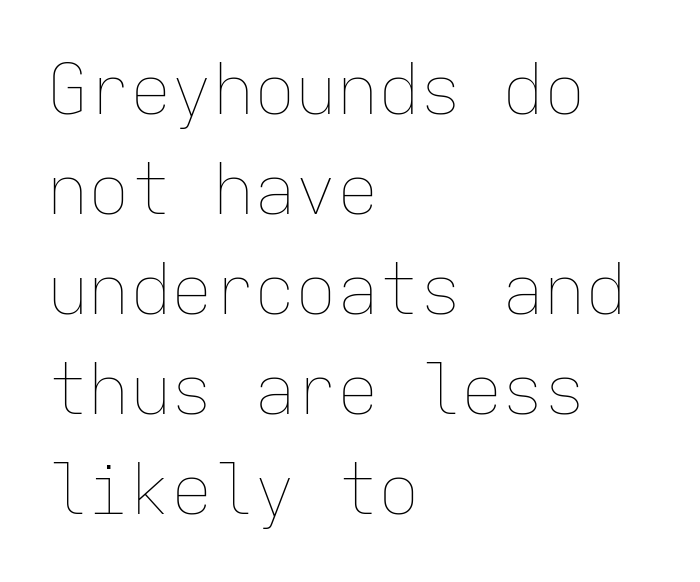
The image shows 69 px thin type, upright, monospaced; set left-aligned, normal line spacing (1.45x), normal letter spacing, not underlined; low stroke contrast and a medium x-height.
